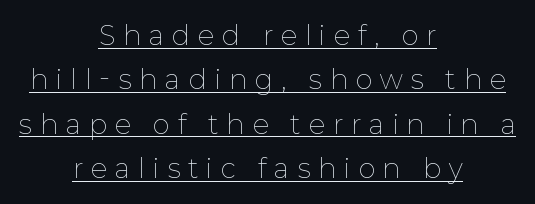
Q: Is the text bold? A: No.
Q: Is the text italic (slanted)? A: No, it is upright.
Q: Is the text underlined? A: Yes.
Q: How is the paragraph aligned? A: Centered.
Q: Is the spacing between letters normal or unusually wide? A: Unusually wide.
